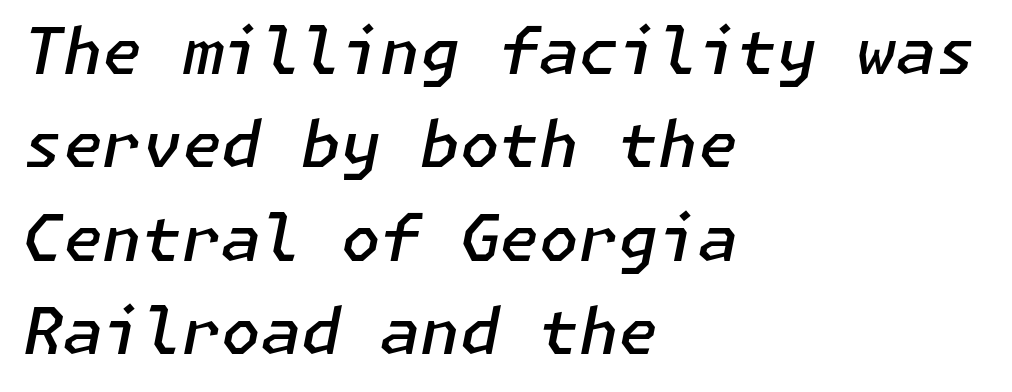
The image shows 64 px semibold type, italic (leaning right); set left-aligned, normal line spacing (1.46x), normal letter spacing, not underlined; low stroke contrast and a medium x-height.
